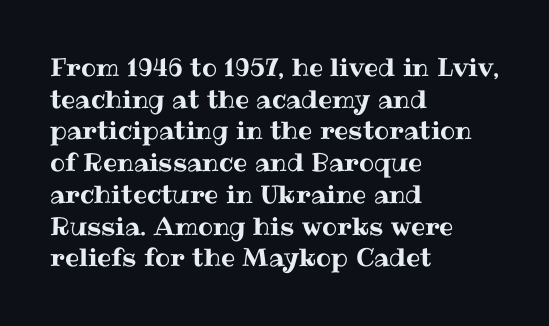
The rows are spaced the way most documents space them. No extra tracking has been applied to these lines. Which margin do the lines hug? The left one — the right edge is uneven. The gap between lines stays unmarked. If you drew a line through each stem, it would be perfectly vertical.
